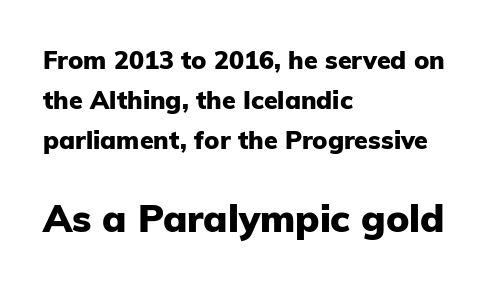
The image shows 38 px heavy sans-serif type, upright; set left-aligned, normal line spacing (1.6x), normal letter spacing, not underlined; the second (bottom) block is 1.52x larger; low stroke contrast and a medium x-height.
